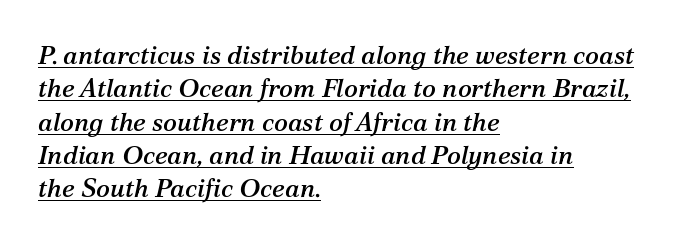
The image shows 26 px text type, italic (leaning right); set left-aligned, normal line spacing (1.28x), normal letter spacing, underlined.
